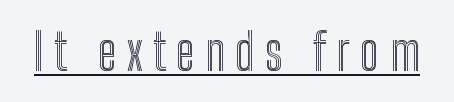
Q: Is the text italic (slanted)? A: No, it is upright.
Q: Is the text underlined? A: Yes.
Q: Is the spacing between letters normal or unusually wide? A: Unusually wide.
Q: Width (condensed, normal, or wide)? A: Condensed.
Q: x-height? A: Medium.
Q: Monospaced? A: No.
